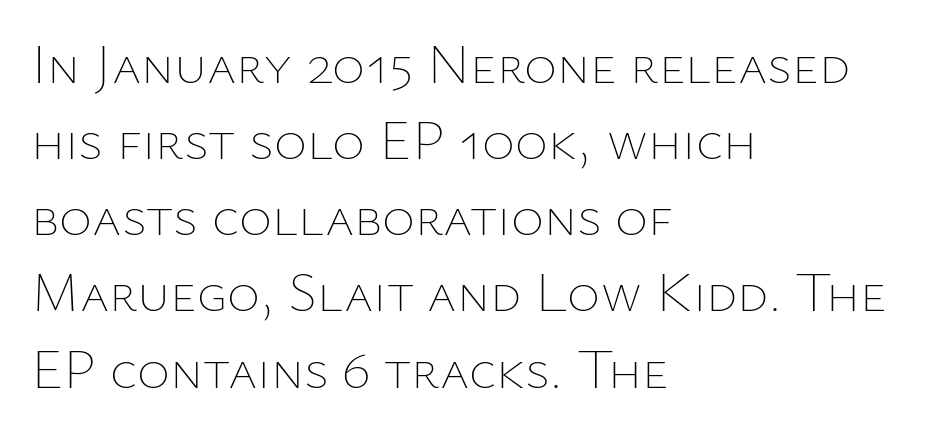
The image shows 56 px thin type, upright; set left-aligned, normal line spacing (1.36x), normal letter spacing, not underlined; low stroke contrast and a medium x-height.
